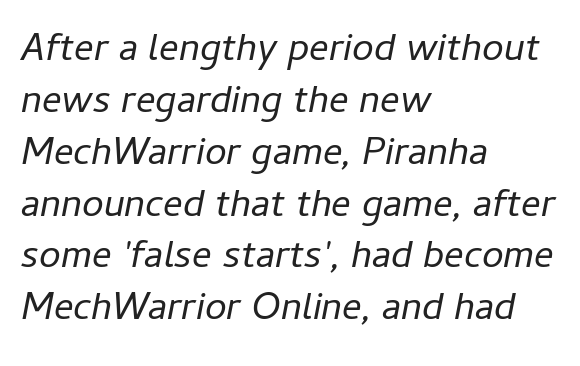
{"italic": "yes", "lean": "right", "slant_degrees": 11, "bold": "no", "weight": "regular", "width": "normal", "stroke_contrast": "low", "x_height": "medium", "monospaced": "no", "underline": "no", "align": "left", "line_spacing": "normal", "line_spacing_ratio": 1.33, "letter_spacing": "normal", "letter_spacing_em": 0.0, "glyph_px": 39}
